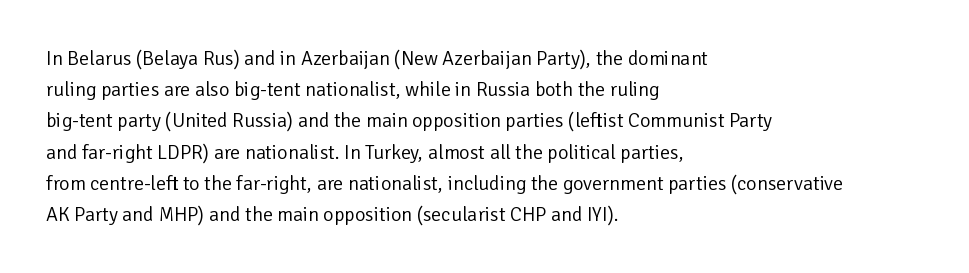
Between one letter and the next there's only the usual sliver of space. Letters rest on an invisible, unmarked baseline. Does the copy run flush right? No — it runs flush left. Nothing heavy about these letters — not bold at all.
